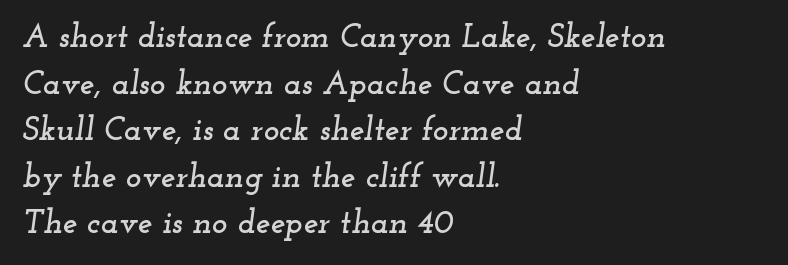
The image shows 33 px wide serif type, italic (leaning right); set left-aligned, normal line spacing (1.41x), normal letter spacing, not underlined; low stroke contrast and a small x-height.
